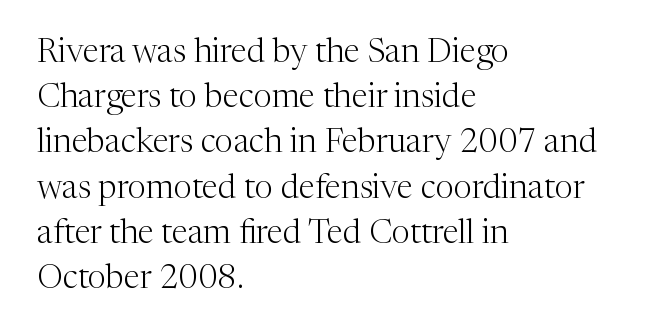
Q: Is the text bold? A: No.
Q: Is the text italic (slanted)? A: No, it is upright.
Q: Is the typeface a serif or a sans-serif typeface? A: Serif.
Q: Is the text underlined? A: No.
Q: How is the paragraph aligned? A: Left-aligned.
Q: Is the spacing between letters normal or unusually wide? A: Normal.
Q: Is the spacing between lines tight, normal or loose? A: Normal.
Q: Width (condensed, normal, or wide)? A: Normal.
Q: Stroke contrast? A: Medium.
Q: x-height? A: Medium.
Q: Monospaced? A: No.
